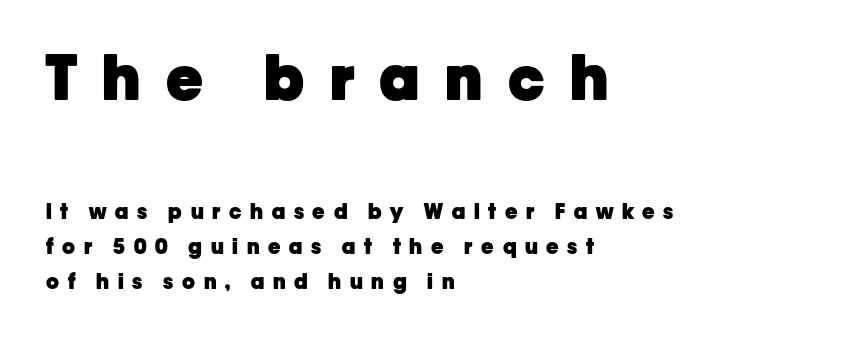
The image shows 62 px heavy sans-serif type, upright; set left-aligned, normal line spacing (1.68x), unusually wide letter spacing (+0.41 em), not underlined; the first (top) block is 2.95x larger; low stroke contrast and a medium x-height.
